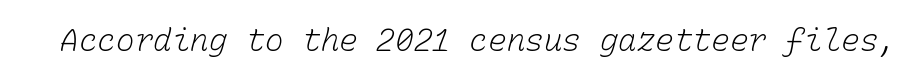
{"bold": "no", "weight": "light", "width": "normal", "stroke_contrast": "low", "x_height": "medium", "monospaced": "yes", "underline": "no", "letter_spacing": "normal", "letter_spacing_em": 0.0, "glyph_px": 31}
